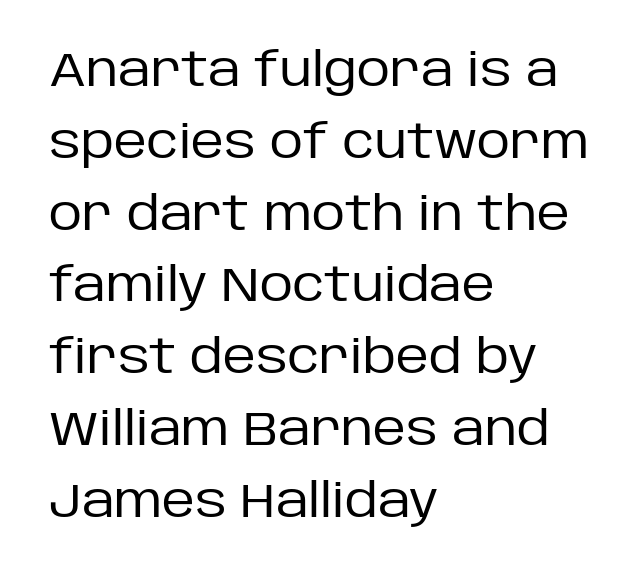
Q: Is the text bold? A: No.
Q: Is the text italic (slanted)? A: No, it is upright.
Q: Is the typeface a serif or a sans-serif typeface? A: Sans-serif.
Q: Is the text underlined? A: No.
Q: How is the paragraph aligned? A: Left-aligned.
Q: Is the spacing between letters normal or unusually wide? A: Normal.
Q: Is the spacing between lines tight, normal or loose? A: Normal.
Q: Width (condensed, normal, or wide)? A: Normal.
Q: Stroke contrast? A: Low.
Q: x-height? A: Large.
Q: Monospaced? A: No.
